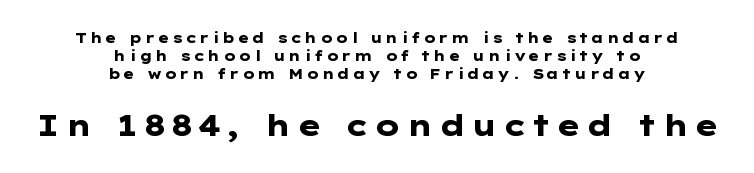
Q: Is the text bold? A: Yes.
Q: Is the text italic (slanted)? A: No, it is upright.
Q: Is the typeface a serif or a sans-serif typeface? A: Sans-serif.
Q: Is the text underlined? A: No.
Q: How is the paragraph aligned? A: Centered.
Q: Is the spacing between lines tight, normal or loose? A: Normal.
Q: Which block of text is set in a larger size, the first (top) or the second (bottom)? A: The second (bottom) one.
Q: Width (condensed, normal, or wide)? A: Wide.
Q: Stroke contrast? A: Low.
Q: x-height? A: Medium.
